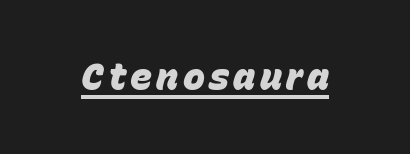
The image shows 37 px heavy type, italic (leaning right); set underlined; low stroke contrast and a large x-height.
